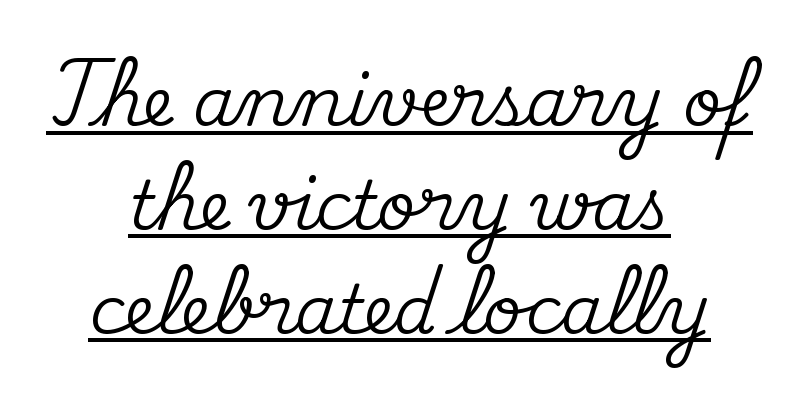
The image shows 67 px serif type; set centered, normal line spacing (1.55x), normal letter spacing, underlined; medium stroke contrast and a small x-height.
